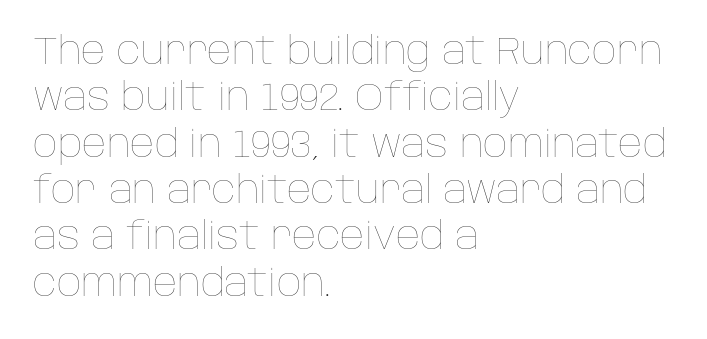
The image shows 38 px thin type, upright; set left-aligned, line spacing 1.22x, normal letter spacing, not underlined; low stroke contrast and a large x-height.
